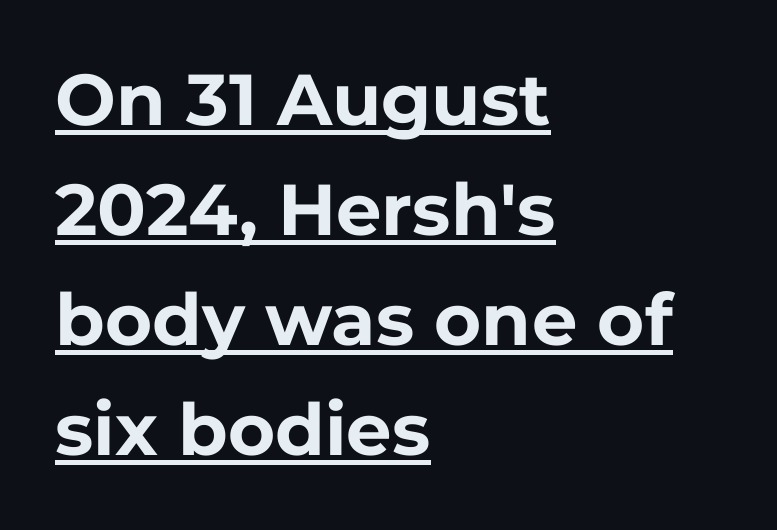
Look at the tracking — it's just the regular setting, nothing added. Is this a fixed-width face? No — the glyphs have proportional, varying widths. Has an underline been added? It has. Students, observe: this is what conventionally led text looks like. Pretty heavy lettering here — definitely bold.
